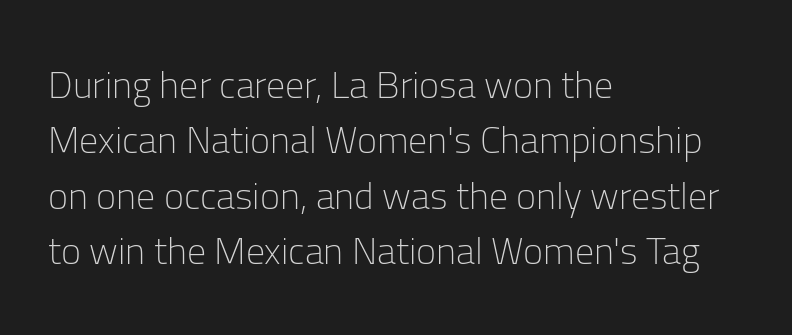
Character widths vary here, with narrow letters taking less room than wide ones. A light-to-regular cut is what we see here. Classification — sans serif. A typesetter would mark this as roman, not italic. The lines are quadded left. Underlining? Definitely not there.
